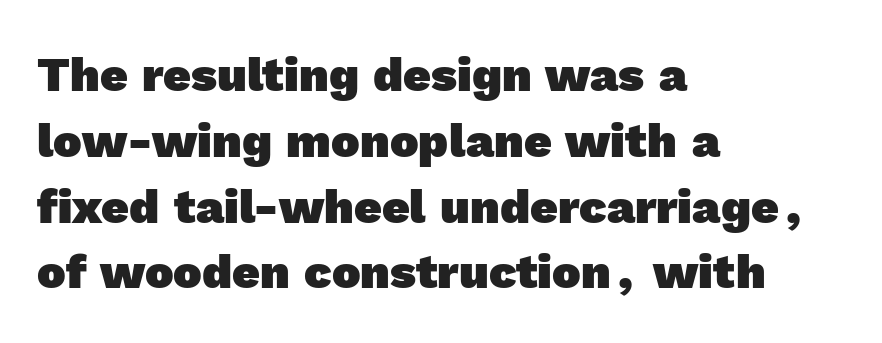
Q: Is the text bold? A: Yes.
Q: Is the typeface a serif or a sans-serif typeface? A: Sans-serif.
Q: Is the text underlined? A: No.
Q: How is the paragraph aligned? A: Left-aligned.
Q: Is the spacing between letters normal or unusually wide? A: Normal.
Q: Is the spacing between lines tight, normal or loose? A: Normal.
Q: Width (condensed, normal, or wide)? A: Normal.
Q: x-height? A: Medium.
Q: Monospaced? A: No.
